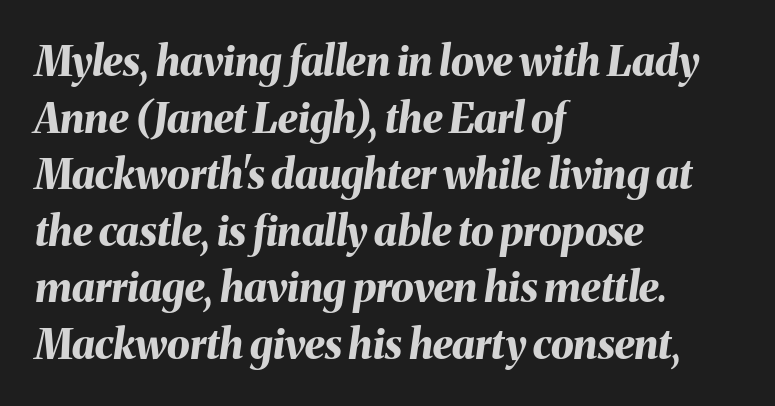
The image shows 41 px bold type, italic (leaning right); set left-aligned, normal line spacing (1.38x), normal letter spacing, not underlined; medium stroke contrast and a medium x-height.
